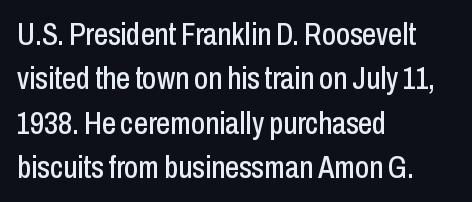
This is sans-serif lettering, the kind often seen on screens and signage. Notice how the passage keeps a crisp vertical edge on the left only. A typesetter would call this proportional, since set widths differ per character. Each word holds together tightly as a unit, with standard inter-letter gaps.
